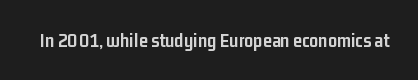
The rendering keeps characters at their native spacing. Underlining? Definitely not there. Nope, not italic — everything's standing straight. Set as a true bold cut, around the 700 mark.
